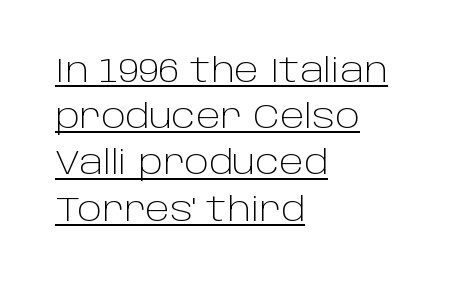
Q: Is the text bold? A: No.
Q: Is the text italic (slanted)? A: No, it is upright.
Q: Is the typeface a serif or a sans-serif typeface? A: Sans-serif.
Q: Is the text underlined? A: Yes.
Q: How is the paragraph aligned? A: Left-aligned.
Q: Is the spacing between letters normal or unusually wide? A: Normal.
Q: Is the spacing between lines tight, normal or loose? A: Normal.
Q: Width (condensed, normal, or wide)? A: Normal.
Q: Stroke contrast? A: Low.
Q: x-height? A: Large.
Q: Monospaced? A: No.
